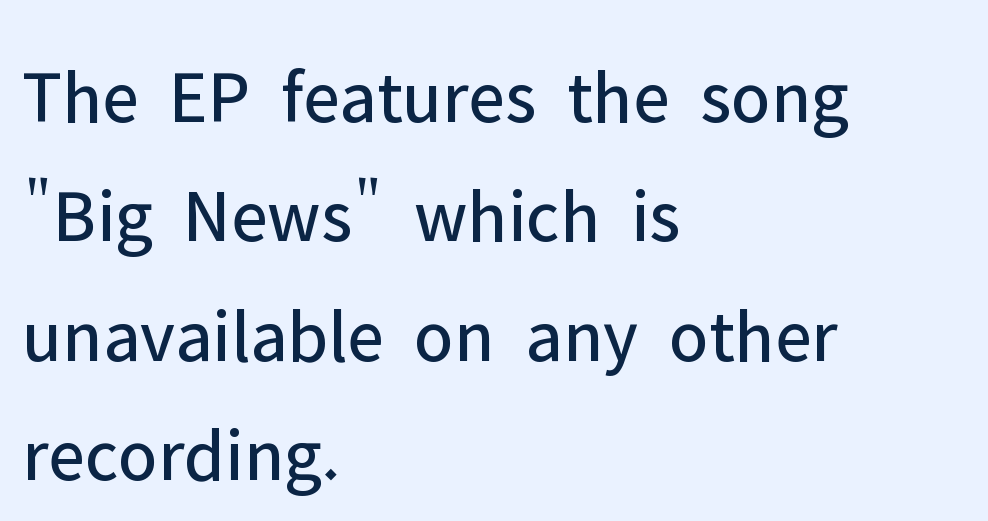
{"serif": "no", "italic": "no", "bold": "no", "weight": "regular", "width": "normal", "stroke_contrast": "low", "x_height": "medium", "monospaced": "no", "underline": "no", "align": "left", "line_spacing": "normal", "line_spacing_ratio": 1.57, "letter_spacing": "normal", "letter_spacing_em": 0.0, "glyph_px": 76}
